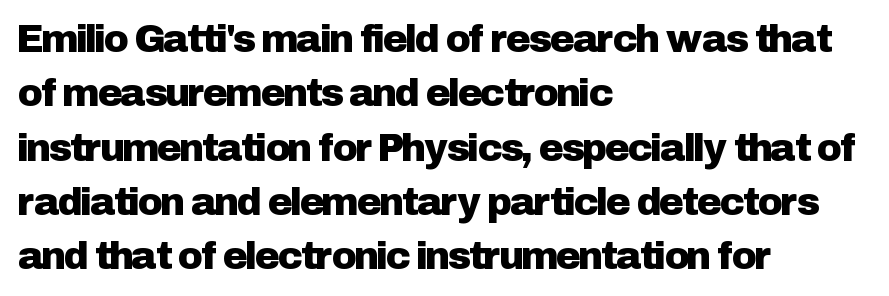
Line beginnings align vertically; line endings do not. A typesetter would mark this as roman, not italic. Font category for this specimen: sans-serif. Varying glyph widths throughout — classic text-font behaviour. There is no visible air inserted between adjacent glyphs.
